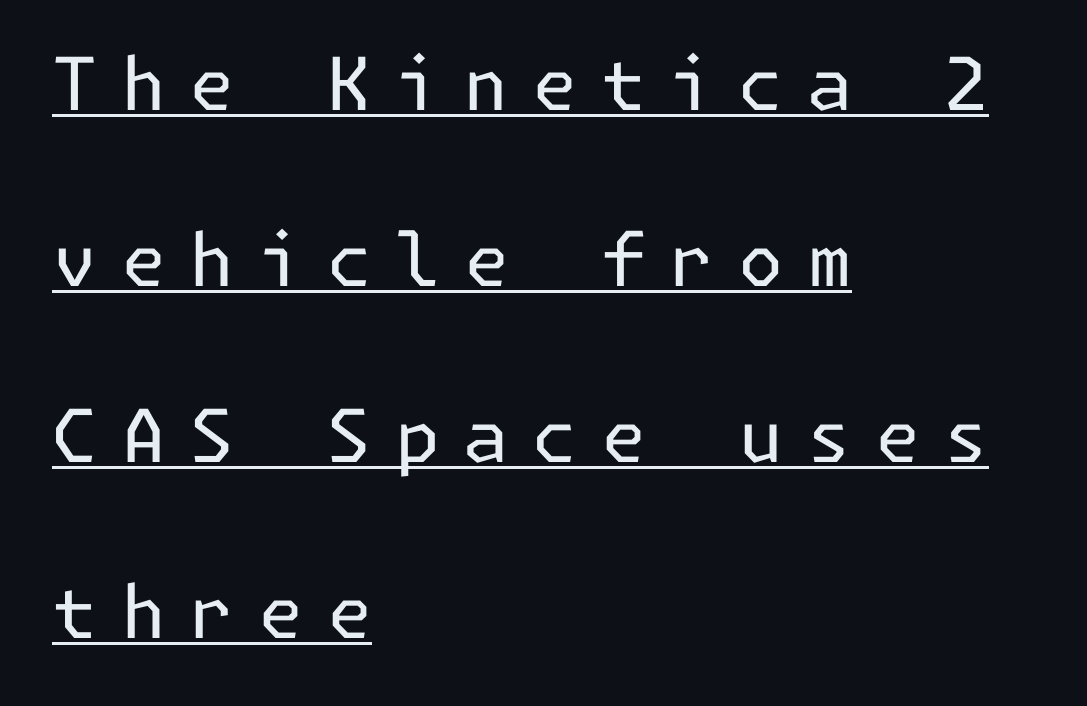
Q: Is the text bold? A: No.
Q: Is the text italic (slanted)? A: No, it is upright.
Q: Is the typeface a serif or a sans-serif typeface? A: Sans-serif.
Q: Is the text underlined? A: Yes.
Q: How is the paragraph aligned? A: Left-aligned.
Q: Is the spacing between letters normal or unusually wide? A: Unusually wide.
Q: Is the spacing between lines tight, normal or loose? A: Loose.
Q: Width (condensed, normal, or wide)? A: Normal.
Q: Stroke contrast? A: Low.
Q: x-height? A: Medium.
